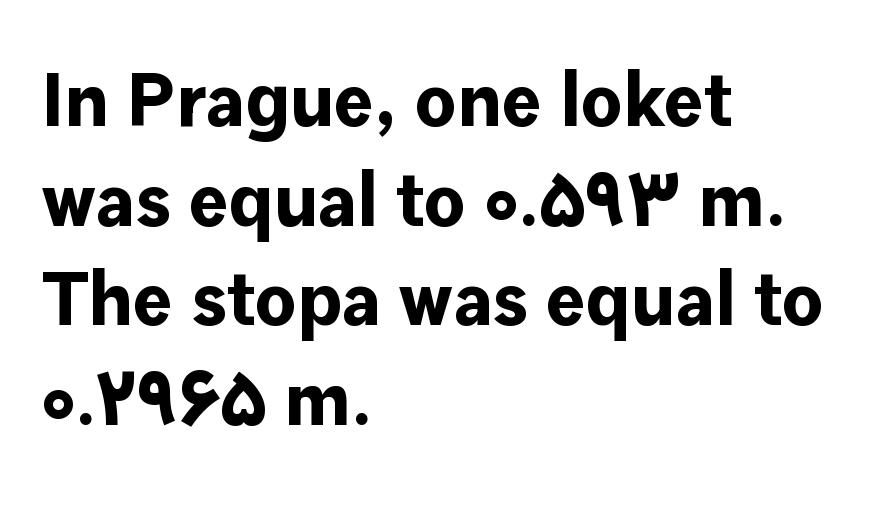
The image shows 75 px bold sans-serif type, upright; set left-aligned, normal line spacing (1.33x), normal letter spacing, not underlined; low stroke contrast and a medium x-height.
